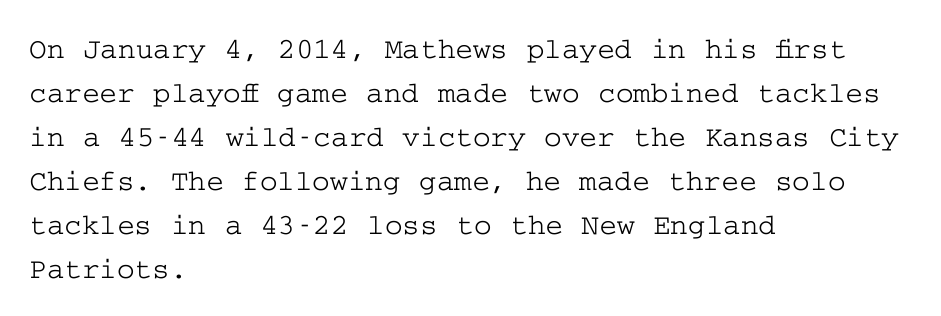
Q: Is the text italic (slanted)? A: No, it is upright.
Q: Is the typeface a serif or a sans-serif typeface? A: Serif.
Q: Is the text underlined? A: No.
Q: How is the paragraph aligned? A: Left-aligned.
Q: Is the spacing between letters normal or unusually wide? A: Normal.
Q: Is the spacing between lines tight, normal or loose? A: Normal.
Q: Width (condensed, normal, or wide)? A: Wide.
Q: Stroke contrast? A: Low.
Q: x-height? A: Medium.
